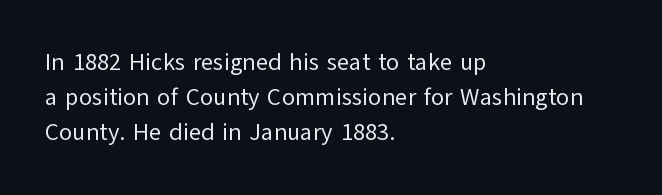
Q: Is the text bold? A: No.
Q: Is the text italic (slanted)? A: No, it is upright.
Q: Is the text underlined? A: No.
Q: How is the paragraph aligned? A: Left-aligned.
Q: Is the spacing between letters normal or unusually wide? A: Normal.
Q: Is the spacing between lines tight, normal or loose? A: Normal.
